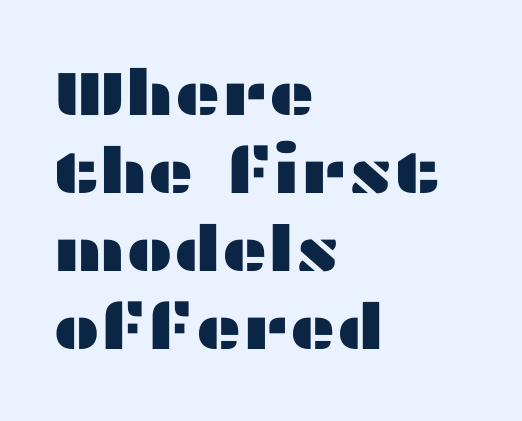
Short note: letters normally spaced. The space directly below the letters is spotless. Letterform terminals end flat and unadorned throughout the passage. You can tell it's not italic because the verticals are truly vertical. These lines are rendered in a variable-pitch font. Horizontally, the lines are justified to the leading edge only.
